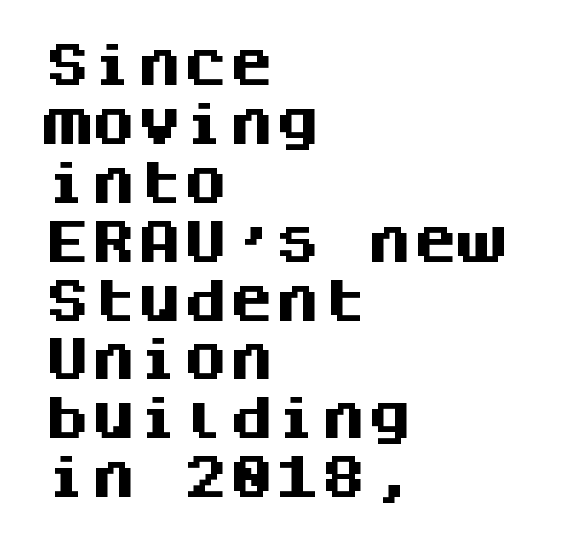
Q: Is the text bold? A: Yes.
Q: Is the text italic (slanted)? A: No, it is upright.
Q: Is the typeface a serif or a sans-serif typeface? A: Sans-serif.
Q: Is the text underlined? A: No.
Q: How is the paragraph aligned? A: Left-aligned.
Q: Is the spacing between letters normal or unusually wide? A: Normal.
Q: Is the spacing between lines tight, normal or loose? A: Normal.
Q: Width (condensed, normal, or wide)? A: Normal.
Q: Stroke contrast? A: Medium.
Q: x-height? A: Large.
Q: Monospaced? A: Yes.
